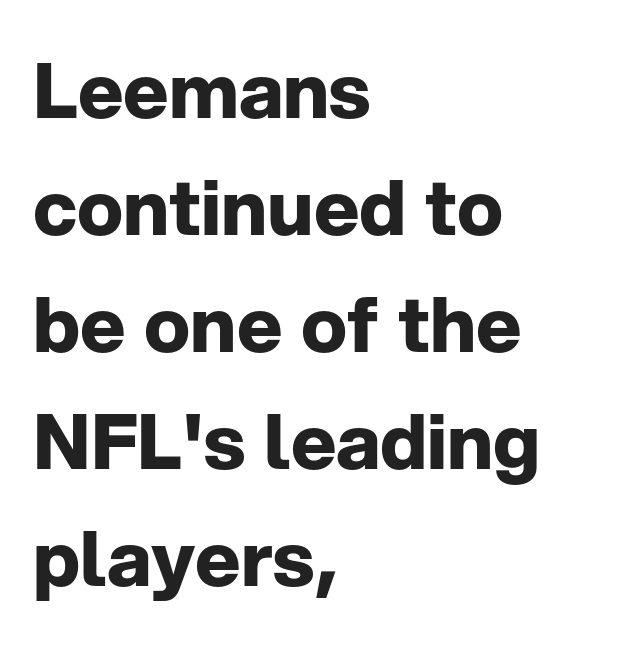
Q: Is the text bold? A: Yes.
Q: Is the text italic (slanted)? A: No, it is upright.
Q: Is the typeface a serif or a sans-serif typeface? A: Sans-serif.
Q: Is the text underlined? A: No.
Q: How is the paragraph aligned? A: Left-aligned.
Q: Is the spacing between letters normal or unusually wide? A: Normal.
Q: Is the spacing between lines tight, normal or loose? A: Normal.
Q: Width (condensed, normal, or wide)? A: Normal.
Q: Stroke contrast? A: Low.
Q: x-height? A: Medium.
Q: Monospaced? A: No.
